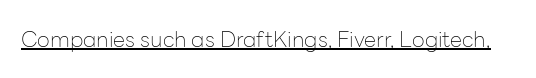
{"italic": "no", "bold": "no", "underline": "yes", "letter_spacing": "normal", "letter_spacing_em": 0.0, "glyph_px": 22}
